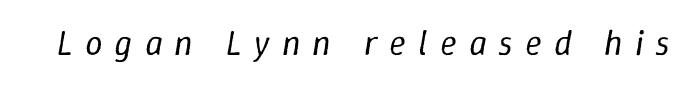
The image shows 35 px regular-weight type, italic (leaning right); set unusually wide letter spacing (+0.34 em), not underlined; low stroke contrast and a medium x-height.
